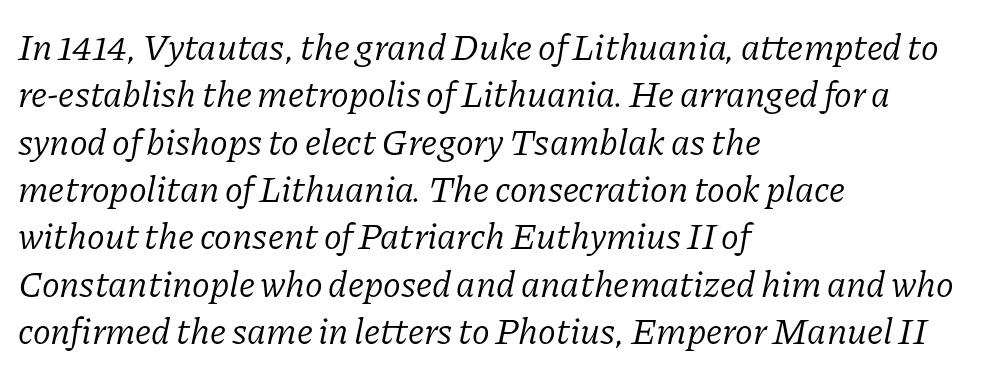
The image shows 37 px light serif type, italic (leaning right); set left-aligned, normal line spacing (1.28x), normal letter spacing, not underlined; low stroke contrast and a medium x-height.
